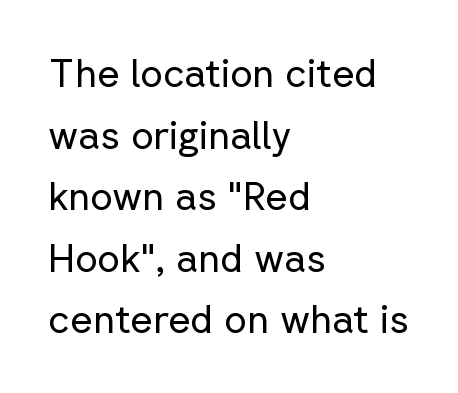
{"serif": "no", "italic": "no", "bold": "no", "weight": "regular", "width": "normal", "stroke_contrast": "low", "x_height": "medium", "monospaced": "no", "underline": "no", "align": "left", "line_spacing": "normal", "line_spacing_ratio": 1.58, "letter_spacing": "normal", "letter_spacing_em": 0.0, "glyph_px": 39}
